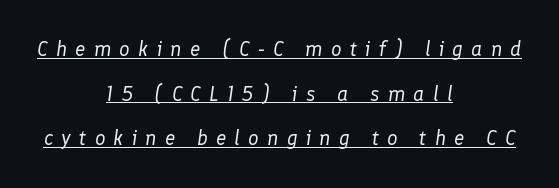
Q: Is the text bold? A: No.
Q: Is the text italic (slanted)? A: Yes, it leans right by about 8 degrees.
Q: Is the text underlined? A: Yes.
Q: How is the paragraph aligned? A: Centered.
Q: Is the spacing between letters normal or unusually wide? A: Unusually wide.
Q: Is the spacing between lines tight, normal or loose? A: Loose.
